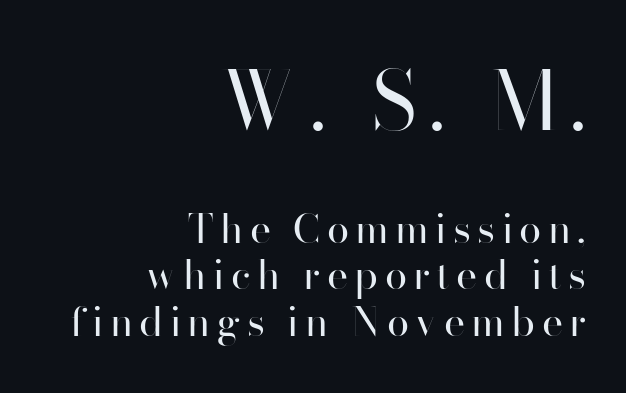
Q: Is the text bold? A: No.
Q: Is the text italic (slanted)? A: No, it is upright.
Q: Is the typeface a serif or a sans-serif typeface? A: Sans-serif.
Q: Is the text underlined? A: No.
Q: How is the paragraph aligned? A: Right-aligned.
Q: Which block of text is set in a larger size, the first (top) or the second (bottom)? A: The first (top) one.
Q: Width (condensed, normal, or wide)? A: Normal.
Q: Stroke contrast? A: High.
Q: x-height? A: Small.
Q: Monospaced? A: No.
